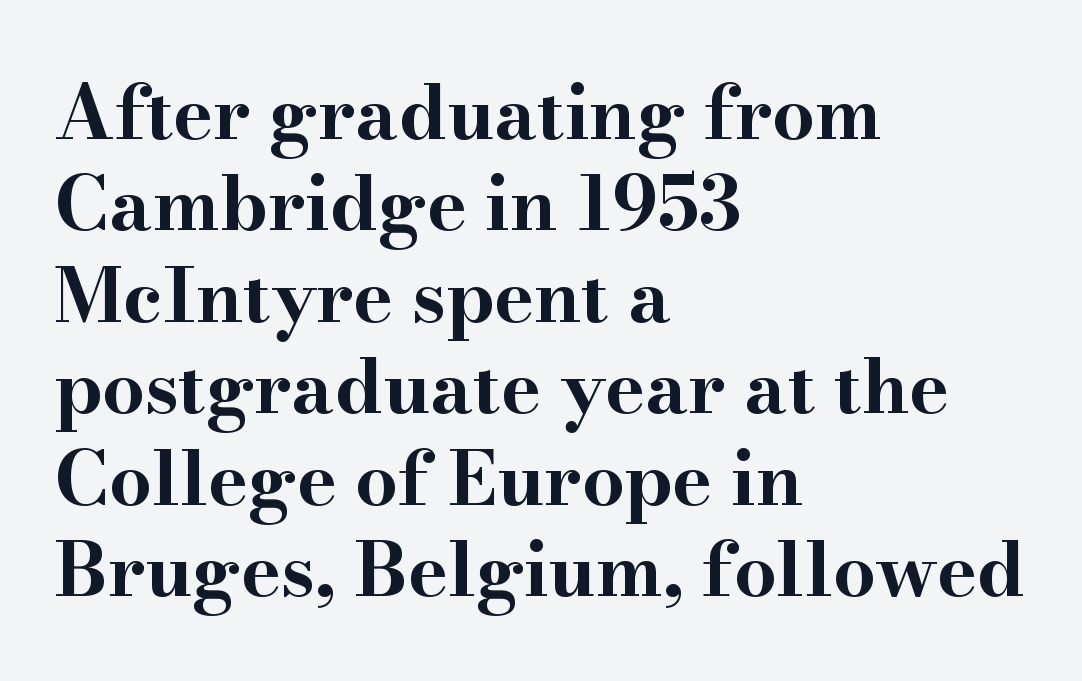
The image shows 75 px bold, wide serif type, upright; set left-aligned, line spacing 1.22x, normal letter spacing, not underlined; high stroke contrast and a small x-height.
